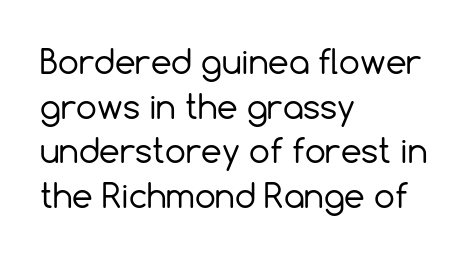
{"serif": "no", "italic": "no", "bold": "no", "weight": "regular", "width": "normal", "x_height": "medium", "monospaced": "no", "underline": "no", "align": "left", "line_spacing": "normal", "line_spacing_ratio": 1.35, "letter_spacing": "normal", "letter_spacing_em": 0.0, "glyph_px": 33}
